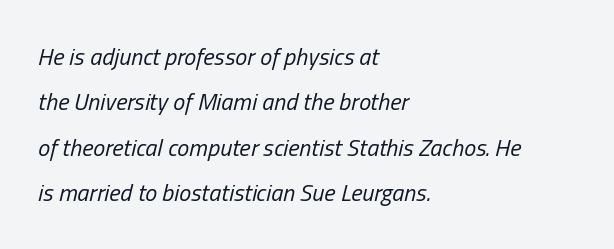
Q: Is the text bold? A: No.
Q: Is the text italic (slanted)? A: Yes, it leans right by about 13 degrees.
Q: Is the text underlined? A: No.
Q: How is the paragraph aligned? A: Left-aligned.
Q: Is the spacing between letters normal or unusually wide? A: Normal.
